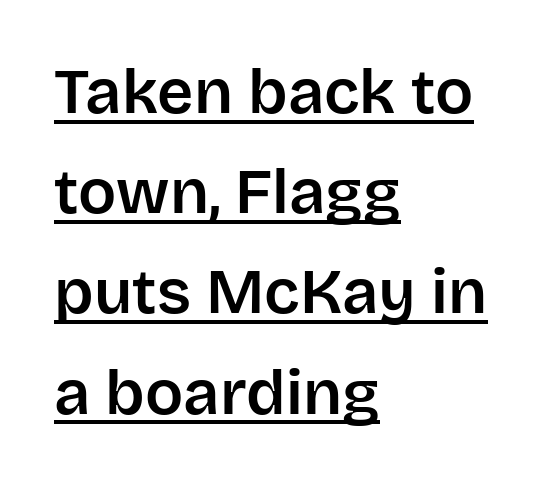
{"serif": "no", "italic": "no", "width": "normal", "stroke_contrast": "low", "x_height": "large", "monospaced": "no", "underline": "yes", "align": "left", "line_spacing": "normal", "line_spacing_ratio": 1.59, "letter_spacing": "normal", "letter_spacing_em": 0.0, "glyph_px": 63}
